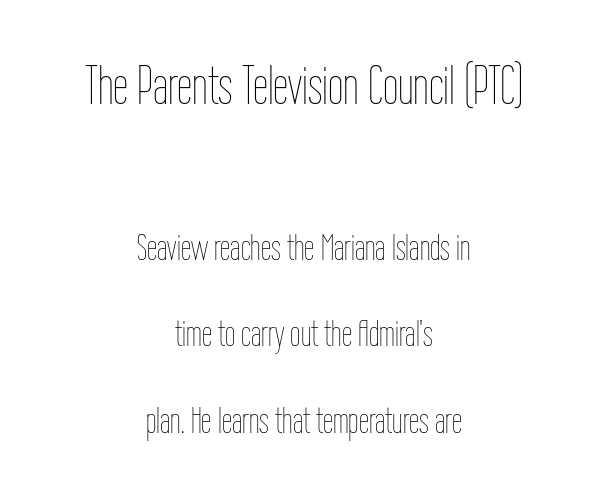
The rendering uses natural spacing where letterforms have individual widths. Which of the two is more prominent by size? The first, at the top. The letterforms sit shoulder to shoulder at normal distance. Weight: not bold — regular or lighter.
